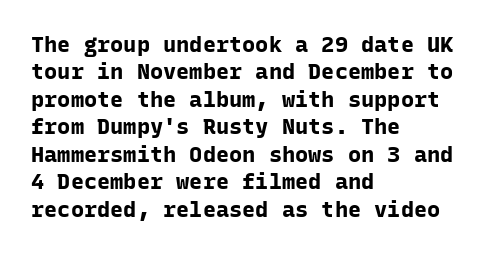
{"italic": "no", "bold": "yes", "underline": "no", "align": "left", "line_spacing": "normal", "line_spacing_ratio": 1.25, "letter_spacing": "normal", "letter_spacing_em": 0.0, "glyph_px": 22}
